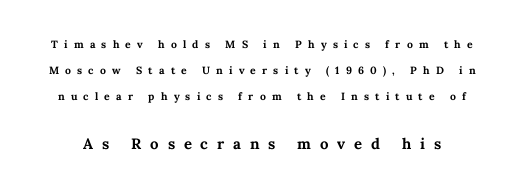
Q: Is the text bold? A: Yes.
Q: Is the text italic (slanted)? A: No, it is upright.
Q: Is the text underlined? A: No.
Q: Is the spacing between letters normal or unusually wide? A: Unusually wide.
Q: Which block of text is set in a larger size, the first (top) or the second (bottom)? A: The second (bottom) one.
